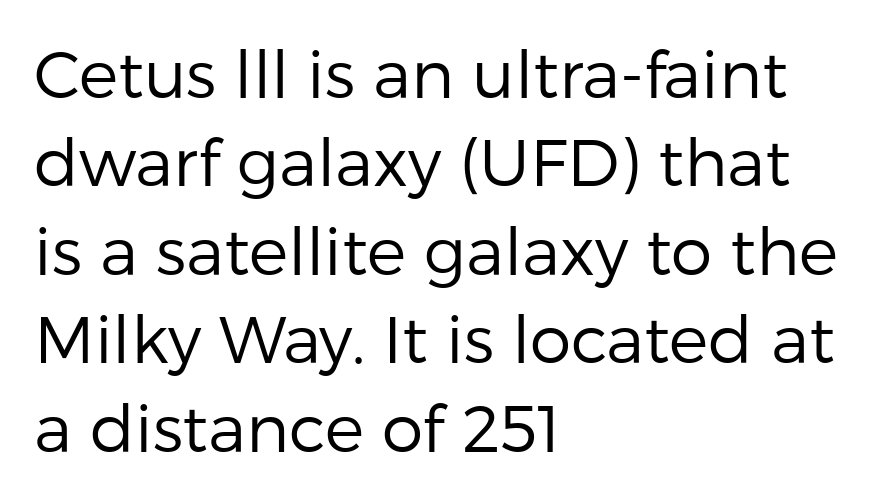
Q: Is the text bold? A: No.
Q: Is the text italic (slanted)? A: No, it is upright.
Q: Is the typeface a serif or a sans-serif typeface? A: Sans-serif.
Q: Is the text underlined? A: No.
Q: How is the paragraph aligned? A: Left-aligned.
Q: Is the spacing between letters normal or unusually wide? A: Normal.
Q: Is the spacing between lines tight, normal or loose? A: Normal.
Q: Width (condensed, normal, or wide)? A: Normal.
Q: Stroke contrast? A: Low.
Q: x-height? A: Medium.
Q: Monospaced? A: No.
